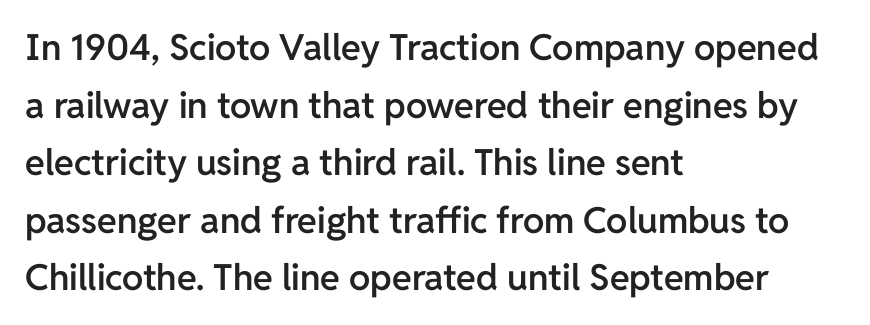
{"serif": "no", "italic": "no", "bold": "semi", "weight": "semibold", "width": "normal", "stroke_contrast": "low", "x_height": "medium", "monospaced": "no", "underline": "no", "align": "left", "line_spacing": "normal", "line_spacing_ratio": 1.6, "letter_spacing": "normal", "letter_spacing_em": 0.0, "glyph_px": 36}
